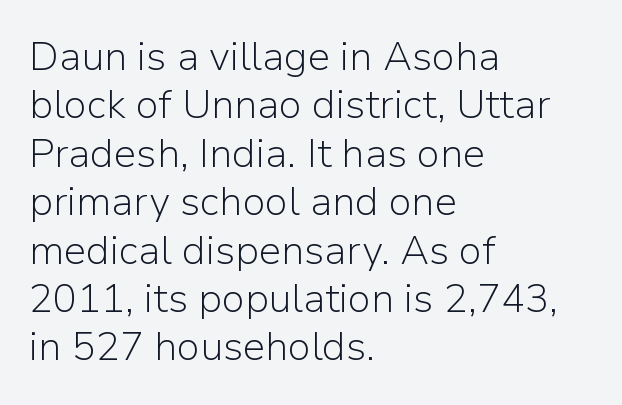
{"serif": "no", "italic": "no", "bold": "no", "weight": "light", "width": "normal", "stroke_contrast": "low", "x_height": "medium", "monospaced": "no", "underline": "no", "align": "left", "line_spacing_ratio": 1.21, "letter_spacing": "normal", "letter_spacing_em": 0.0, "glyph_px": 40}
